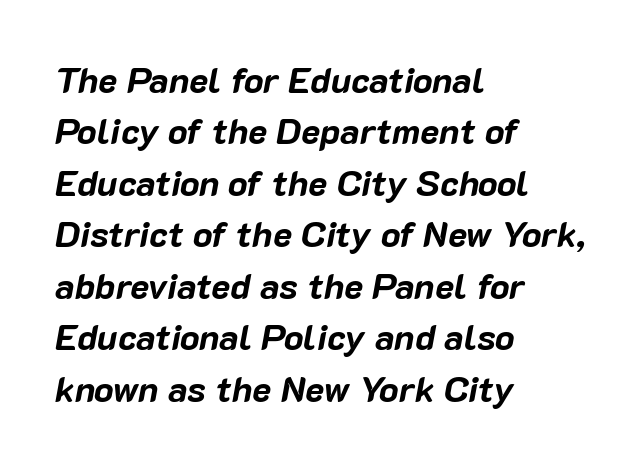
The image shows 36 px bold type, italic (leaning right); set left-aligned, normal line spacing (1.43x), normal letter spacing, not underlined; low stroke contrast and a medium x-height.
